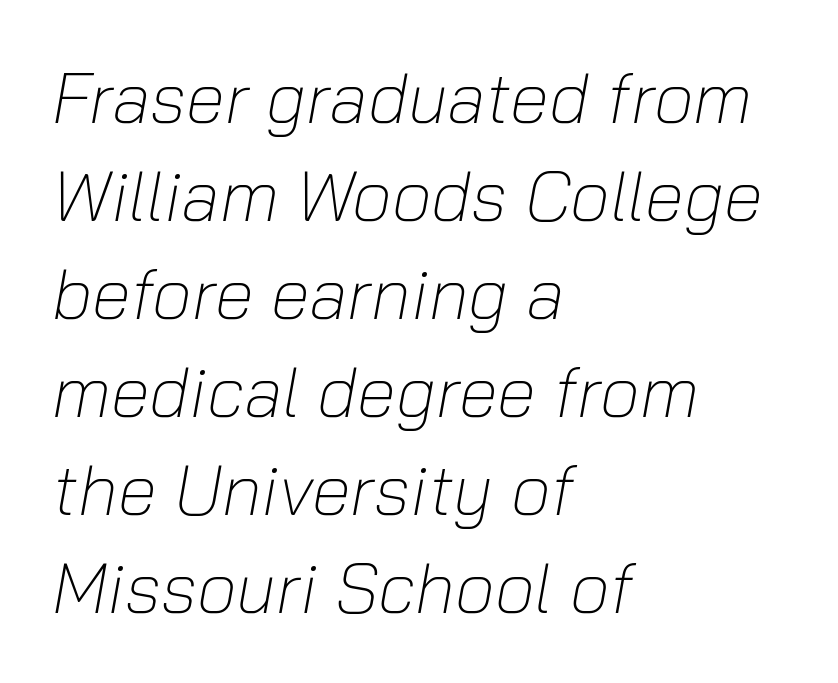
The image shows 71 px light type, italic (leaning right); set left-aligned, normal line spacing (1.38x), normal letter spacing, not underlined; low stroke contrast and a medium x-height.
